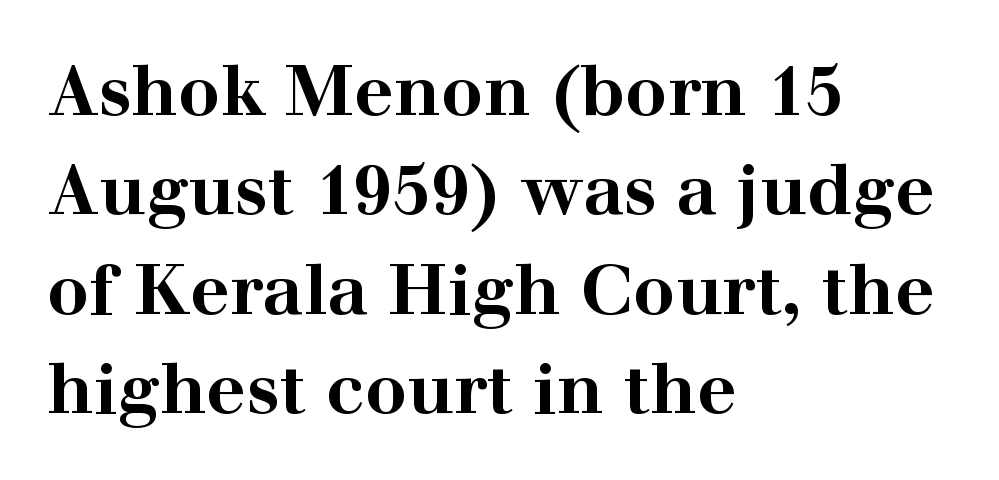
The image shows 70 px bold, wide serif type, upright; set left-aligned, normal line spacing (1.42x), normal letter spacing, not underlined; high stroke contrast and a medium x-height.
